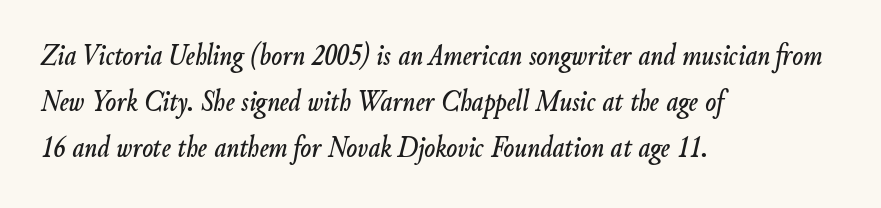
Q: Is the text italic (slanted)? A: Yes, it leans right by about 9 degrees.
Q: Is the text underlined? A: No.
Q: How is the paragraph aligned? A: Left-aligned.
Q: Is the spacing between letters normal or unusually wide? A: Normal.
Q: Is the spacing between lines tight, normal or loose? A: Normal.
Q: Width (condensed, normal, or wide)? A: Condensed.
Q: Stroke contrast? A: Low.
Q: x-height? A: Small.
Q: Monospaced? A: No.
